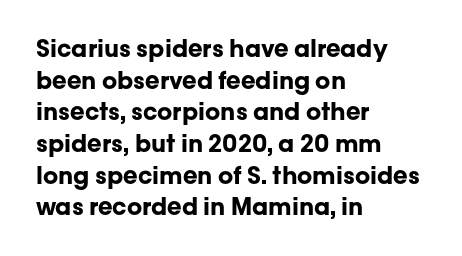
Q: Is the text bold? A: Yes.
Q: Is the text italic (slanted)? A: No, it is upright.
Q: Is the text underlined? A: No.
Q: How is the paragraph aligned? A: Left-aligned.
Q: Is the spacing between letters normal or unusually wide? A: Normal.
Q: Is the spacing between lines tight, normal or loose? A: Normal.
